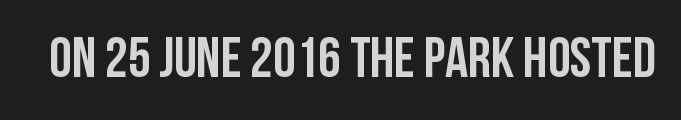
The image shows 57 px condensed sans-serif type, upright; set normal letter spacing, not underlined; low stroke contrast and a large x-height.
